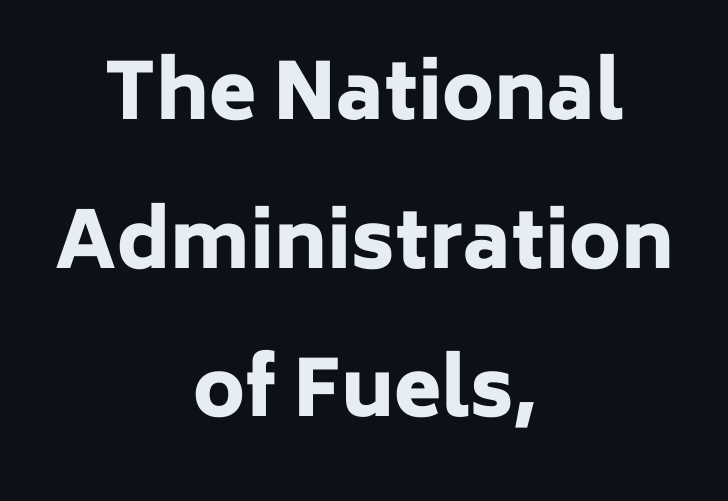
Honestly, the letter spacing is just normal — you wouldn't notice it. The setting favours the middle, as headings and verse often do. Each letter's strokes conclude bluntly, with no projecting serifs. The face used here is proportionally spaced, like ordinary book or web type.
